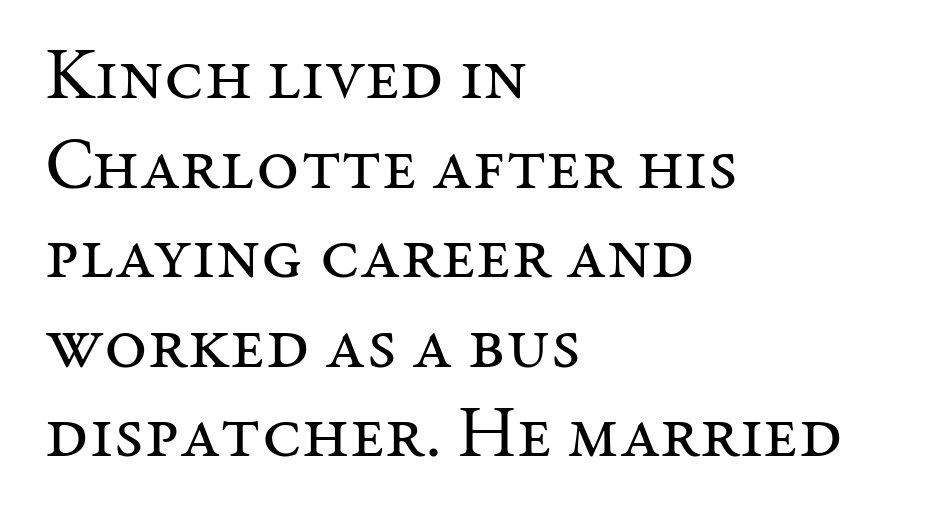
Caption: face not bold, strokes unweighted. Compared with typical body copy, the letter spacing here is the same. Underlining? Definitely not there. Does the type have serifs? Yes, each stem ends in a small foot.
